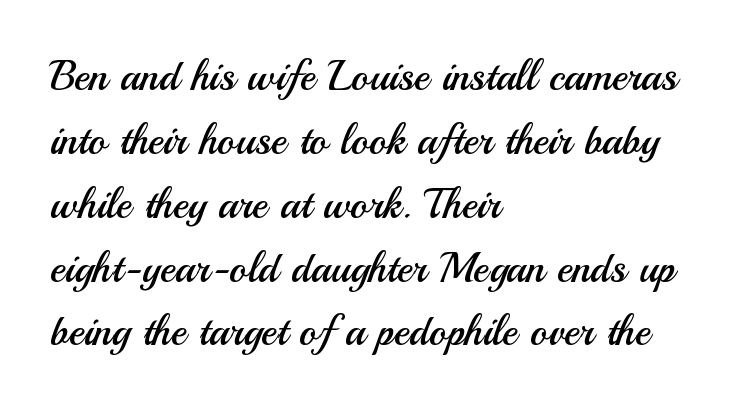
The letters carry no serifs — their stems end cleanly without finishing strokes. Notice how the passage keeps a crisp vertical edge on the left only. The letters advance in unequal steps, a hallmark of proportional type. How are the letters spaced? Ordinarily, with no added tracking. Quick note: underline off.
